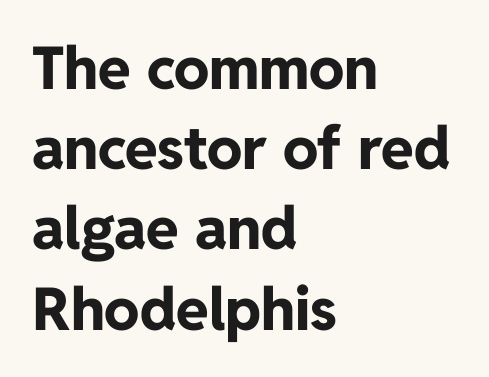
The glyphs have the mass of a bold cut. In CSS terms this would be text-align: left. Are there feet on the stems? There aren't — it's a sans. Spacing between characters is what you'd get straight out of the box. Any mark beneath the type? The region is blank.
